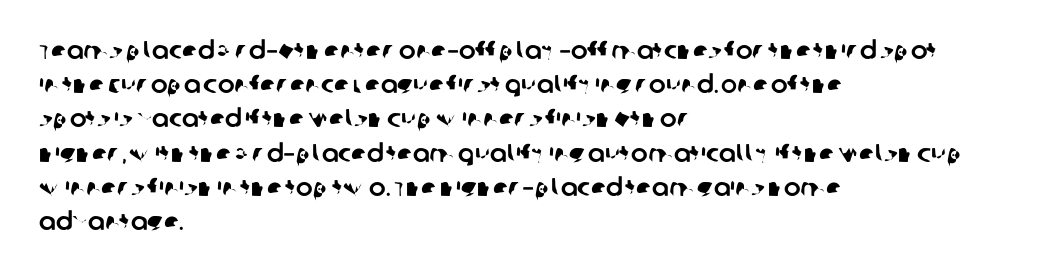
{"underline": "no", "align": "left", "line_spacing": "normal", "line_spacing_ratio": 1.37, "letter_spacing": "normal", "letter_spacing_em": 0.0, "glyph_px": 25}
